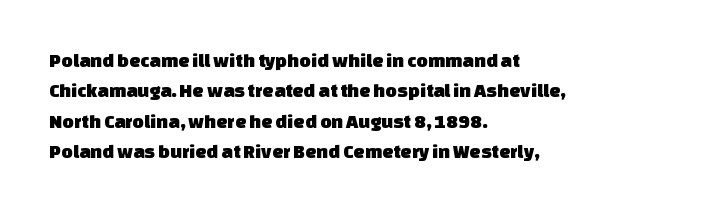
{"underline": "no", "align": "left", "line_spacing": "normal", "line_spacing_ratio": 1.52, "letter_spacing": "normal", "letter_spacing_em": 0.0, "glyph_px": 20}
